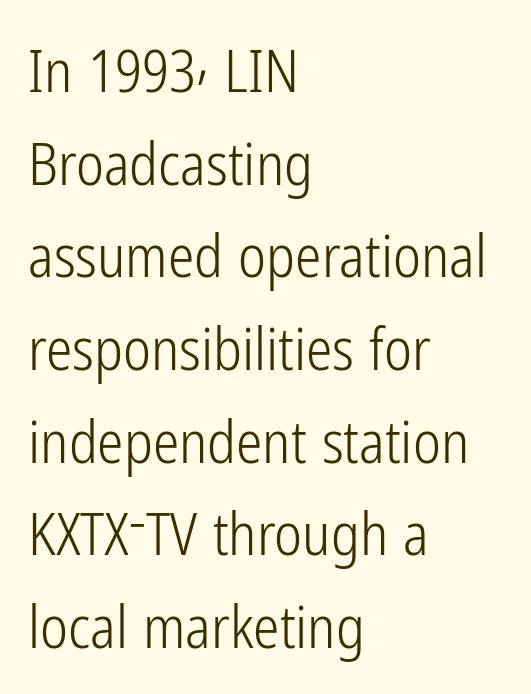
Letterform terminals end flat and unadorned throughout the passage. Stroke mass is kept to a normal reading level or below. Whoever set this chose a conventional vertical rhythm. Where is the straight margin? On the left.
